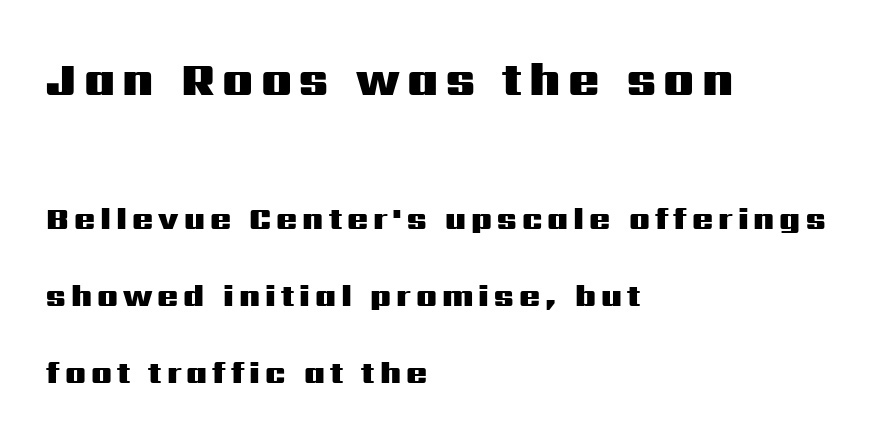
Tall strokes in this sample are plumb rather than angled. Note the varied advance widths — an 'i' is clearly narrower than an 'm'. Summary of weight: heavy, a full bold. Of the two passages, the one on top uses the larger point size.
